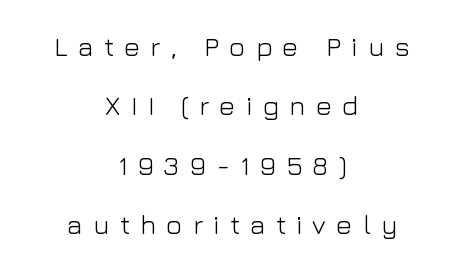
Compared with a flush-left layout, this one balances lines on the center instead. This reads as an unemphasized weight, regular at the heaviest. Anything drawn beneath the words? Only blank space. Unlike italic type, these characters show no tilt at all.
